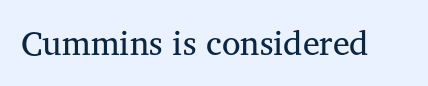
{"serif": "yes", "italic": "no", "bold": "no", "weight": "regular", "width": "normal", "stroke_contrast": "medium", "x_height": "medium", "monospaced": "no", "underline": "no", "letter_spacing": "normal", "letter_spacing_em": 0.0, "glyph_px": 34}
